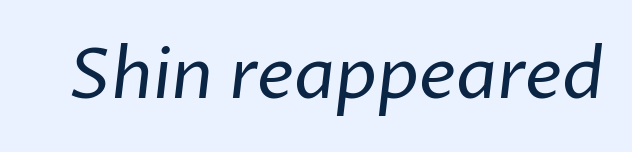
The image shows 70 px regular-weight sans-serif type; set normal letter spacing, not underlined; low stroke contrast and a medium x-height.
